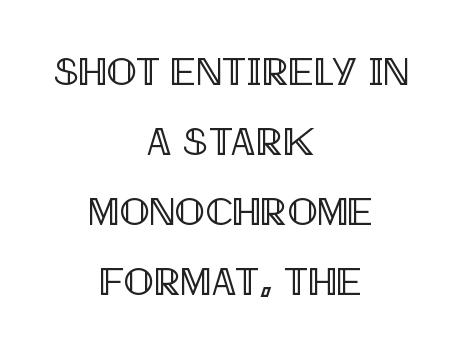
Q: Is the text italic (slanted)? A: No, it is upright.
Q: Is the text underlined? A: No.
Q: How is the paragraph aligned? A: Centered.
Q: Is the spacing between letters normal or unusually wide? A: Normal.
Q: Width (condensed, normal, or wide)? A: Condensed.
Q: x-height? A: Large.
Q: Monospaced? A: No.
